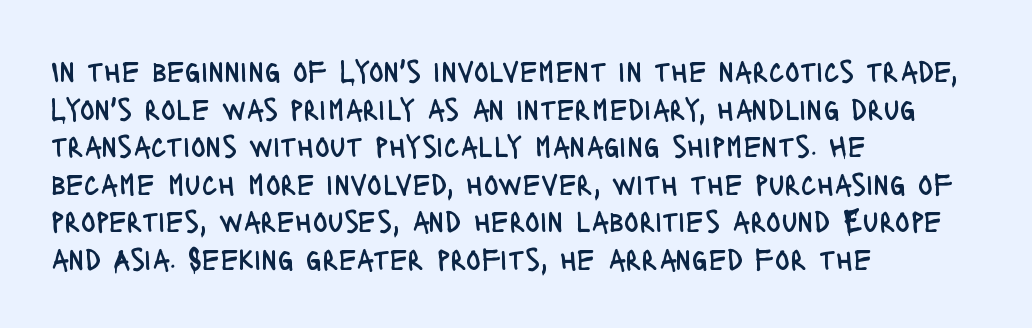
You could not count columns in this text — the font is proportionally spaced. This sample uses plain, unmodified letter spacing. Visually the block forms a straight wall on the left and a jagged coastline on the right. Unlike a traditional serif, this face leaves its strokes unadorned.
